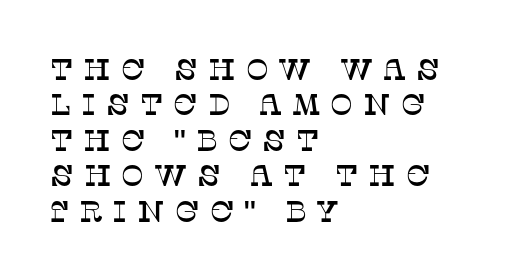
The designer went with a serif here, giving each stem small feet. Glance below the letters and you will spot only blank space. The rendering anchors every line to the left-hand side. This sample uses an upright cut, with every glyph sitting square on the baseline. Each letter keeps its own natural width here, so spacing adapts to shape. The type is letterspaced generously, with wide tracking.
